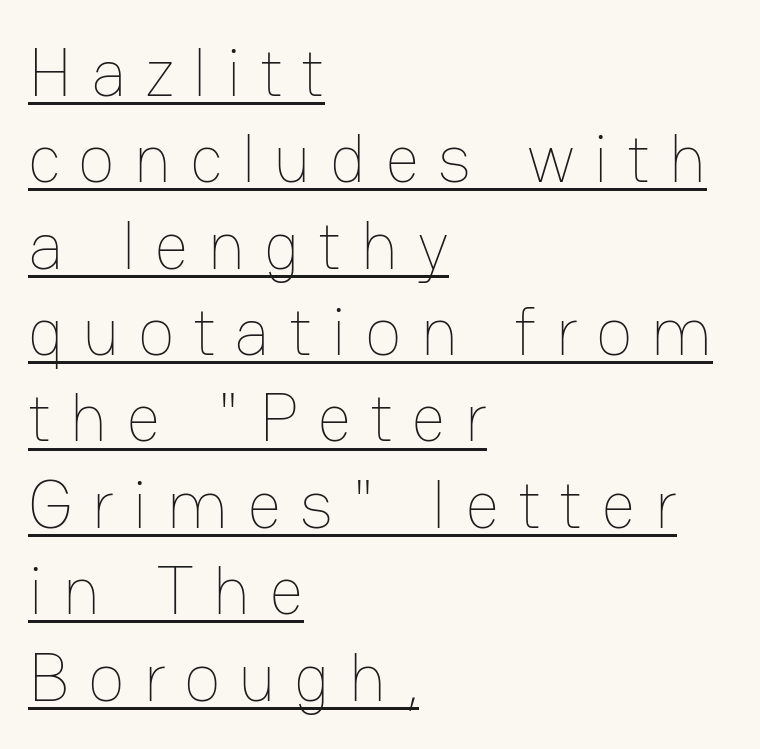
The typesetter has applied underlining to the passage shown. Horizontally, the lines are justified to the leading edge only. The passage shown stacks its lines at a standard gap. These glyphs show unthickened strokes, regular width or finer. Think of a printed novel: that variable character pitch is what you see here.
